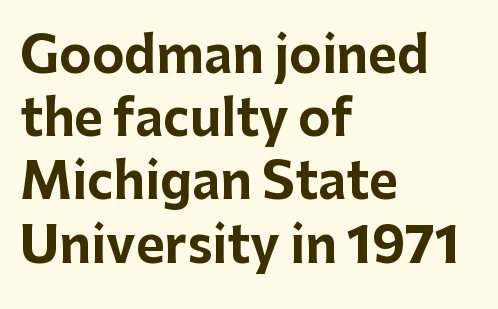
Q: Is the text bold? A: Yes.
Q: Is the text italic (slanted)? A: No, it is upright.
Q: Is the typeface a serif or a sans-serif typeface? A: Sans-serif.
Q: Is the text underlined? A: No.
Q: How is the paragraph aligned? A: Left-aligned.
Q: Is the spacing between letters normal or unusually wide? A: Normal.
Q: Is the spacing between lines tight, normal or loose? A: Normal.
Q: Width (condensed, normal, or wide)? A: Normal.
Q: Stroke contrast? A: Low.
Q: x-height? A: Medium.
Q: Monospaced? A: No.
